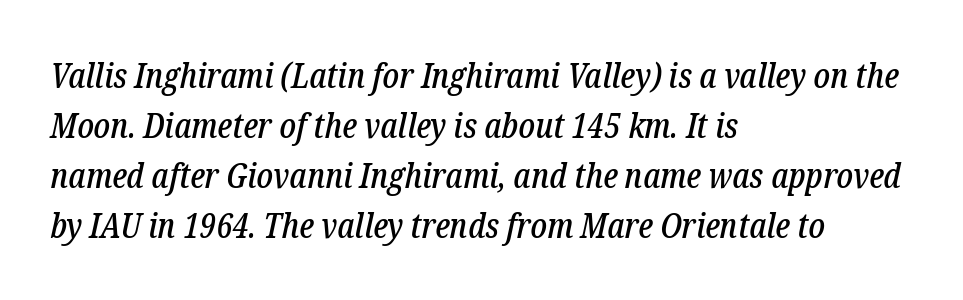
In terms of letterspacing, this is plain default setting. One-word summary of the alignment: left. A typesetter would call this leading conventional body-copy spacing. Typographically, this falls in the serif category. This sample has the flowing, uneven cadence of proportional lettering.
